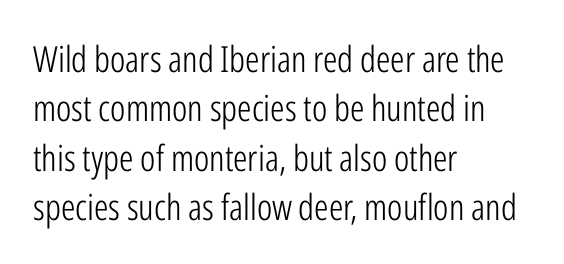
The image shows 36 px light, condensed sans-serif type, upright; set left-aligned, normal line spacing (1.37x), normal letter spacing, not underlined; low stroke contrast and a medium x-height.
